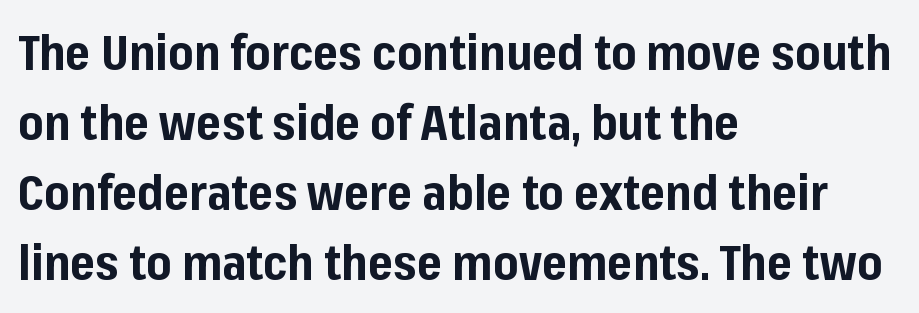
The passage shown is not underscored anywhere. The vertical gap from one line to the next is medium. Each letter's strokes conclude bluntly, with no projecting serifs. A typesetter would call this proportional, since set widths differ per character. These lines are set flush left with a ragged right edge.
